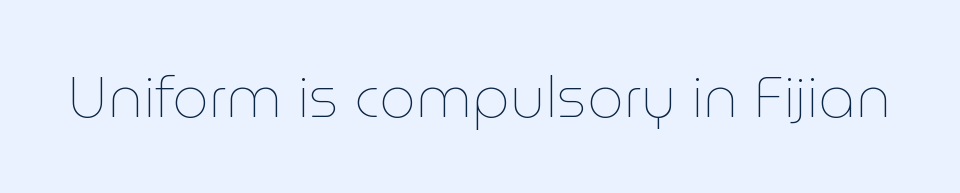
{"italic": "no", "bold": "no", "weight": "thin", "width": "normal", "stroke_contrast": "low", "x_height": "medium", "monospaced": "no", "underline": "no", "letter_spacing": "normal", "letter_spacing_em": 0.0, "glyph_px": 58}
